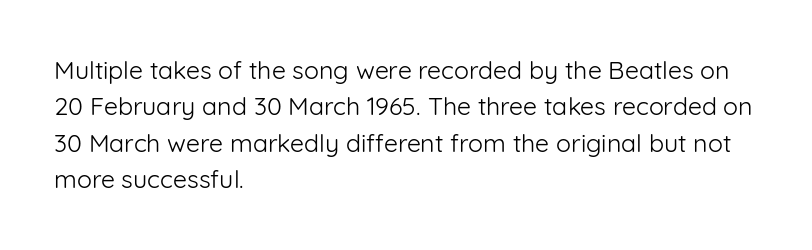
In terms of posture, this sample is upright. The passage shown has conventional tracking throughout. The zone under the glyphs is completely vacant. The lines are quadded left. These glyphs show unthickened strokes, regular width or finer. Rows of type keep a routine distance in the vertical direction.
